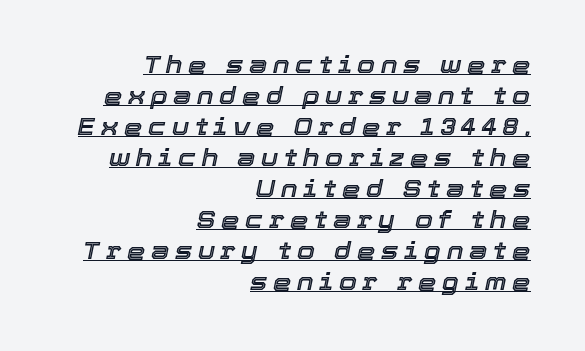
The image shows 23 px text type, italic (leaning right); set right-aligned, normal line spacing (1.35x), unusually wide letter spacing (+0.25 em), underlined.
